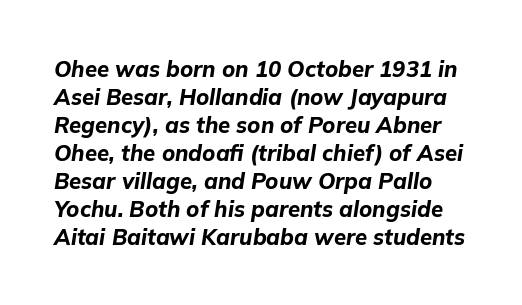
{"italic": "yes", "lean": "right", "slant_degrees": 9, "bold": "yes", "underline": "no", "line_spacing": "normal", "line_spacing_ratio": 1.27, "letter_spacing": "normal", "letter_spacing_em": 0.0, "glyph_px": 22}
